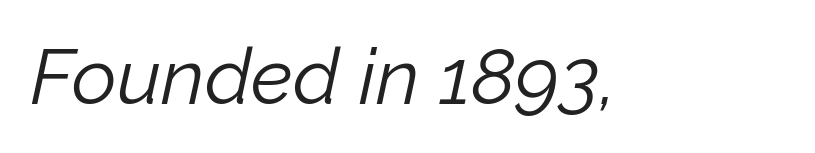
Q: Is the text bold? A: No.
Q: Is the text italic (slanted)? A: Yes, it leans right by about 12 degrees.
Q: Is the text underlined? A: No.
Q: Is the spacing between letters normal or unusually wide? A: Normal.
Q: Width (condensed, normal, or wide)? A: Normal.
Q: Stroke contrast? A: Low.
Q: x-height? A: Medium.
Q: Monospaced? A: No.
